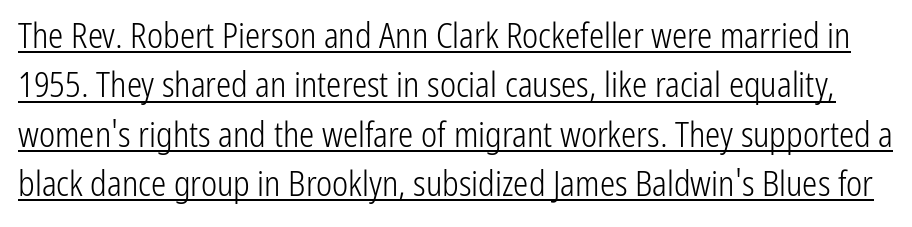
Q: Is the text bold? A: No.
Q: Is the text italic (slanted)? A: No, it is upright.
Q: Is the typeface a serif or a sans-serif typeface? A: Sans-serif.
Q: Is the text underlined? A: Yes.
Q: Is the spacing between letters normal or unusually wide? A: Normal.
Q: Is the spacing between lines tight, normal or loose? A: Normal.
Q: Width (condensed, normal, or wide)? A: Condensed.
Q: Stroke contrast? A: Low.
Q: x-height? A: Medium.
Q: Monospaced? A: No.
